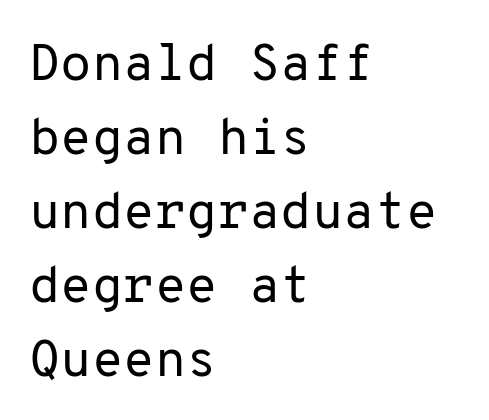
Q: Is the text bold? A: No.
Q: Is the text italic (slanted)? A: No, it is upright.
Q: Is the typeface a serif or a sans-serif typeface? A: Sans-serif.
Q: Is the text underlined? A: No.
Q: How is the paragraph aligned? A: Left-aligned.
Q: Is the spacing between letters normal or unusually wide? A: Normal.
Q: Is the spacing between lines tight, normal or loose? A: Normal.
Q: Width (condensed, normal, or wide)? A: Normal.
Q: Stroke contrast? A: Low.
Q: x-height? A: Medium.
Q: Monospaced? A: Yes.
